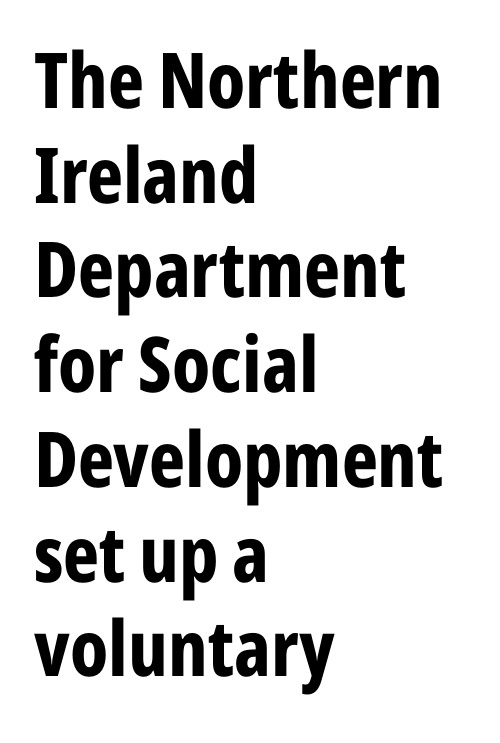
{"serif": "no", "italic": "no", "bold": "yes", "weight": "bold", "width": "condensed", "stroke_contrast": "low", "x_height": "medium", "monospaced": "no", "underline": "no", "align": "left", "line_spacing_ratio": 1.23, "letter_spacing": "normal", "letter_spacing_em": 0.0, "glyph_px": 77}
